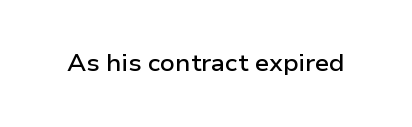
{"italic": "no", "bold": "semi", "underline": "no", "letter_spacing": "normal", "letter_spacing_em": 0.0, "glyph_px": 23}
